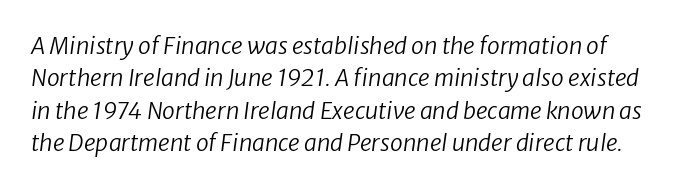
The image shows 23 px text type, italic (leaning right); set normal line spacing (1.41x), normal letter spacing, not underlined.
